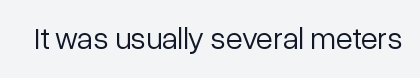
{"serif": "no", "italic": "no", "bold": "no", "weight": "light", "width": "normal", "stroke_contrast": "low", "x_height": "medium", "monospaced": "no", "underline": "no", "letter_spacing": "normal", "letter_spacing_em": 0.0, "glyph_px": 31}
